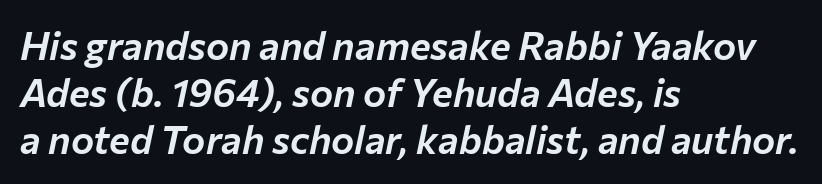
Words appear dense and cohesive because spacing is normal. The glyphs are unaccompanied by any horizontal stroke below them. This is oblique type, the kind used for emphasis or titles. Spacing verdict: proportional, widths tailored to each character. Horizontal alignment here is leftward, the default for most running prose.
